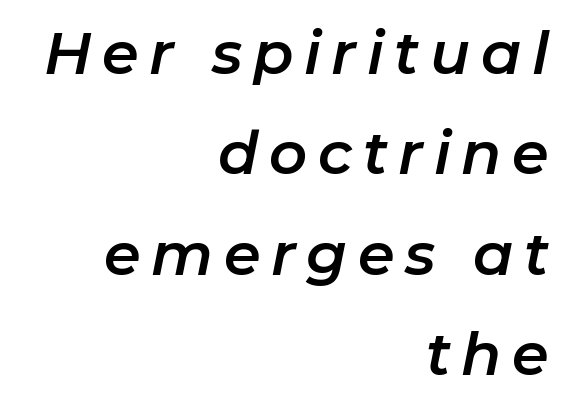
The image shows 59 px text type, italic (leaning right); set right-aligned, normal line spacing (1.7x), not underlined; low stroke contrast and a medium x-height.
